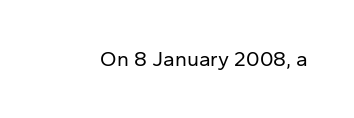
The image shows 21 px text type, upright; set normal letter spacing, not underlined.
